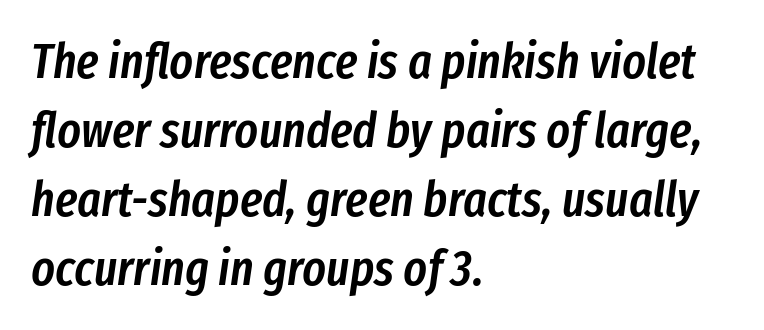
Character widths vary here, with narrow letters taking less room than wide ones. Whoever set this chose a conventional vertical rhythm. Moderately thickened strokes mark this as semibold type. The horizontal fit of the characters is conventional and even. This is oblique type, the kind used for emphasis or titles.
